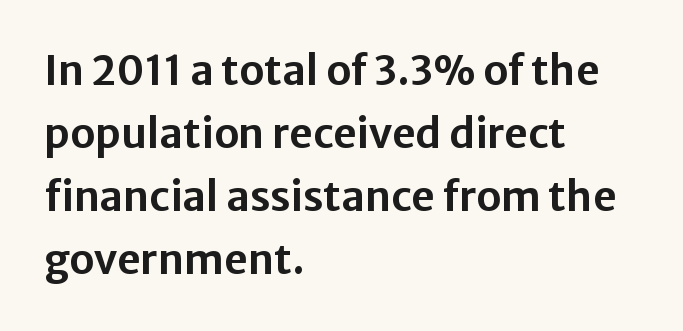
Q: Is the text italic (slanted)? A: No, it is upright.
Q: Is the typeface a serif or a sans-serif typeface? A: Sans-serif.
Q: Is the text underlined? A: No.
Q: How is the paragraph aligned? A: Left-aligned.
Q: Is the spacing between letters normal or unusually wide? A: Normal.
Q: Is the spacing between lines tight, normal or loose? A: Normal.
Q: Width (condensed, normal, or wide)? A: Normal.
Q: Stroke contrast? A: Low.
Q: x-height? A: Medium.
Q: Monospaced? A: No.
